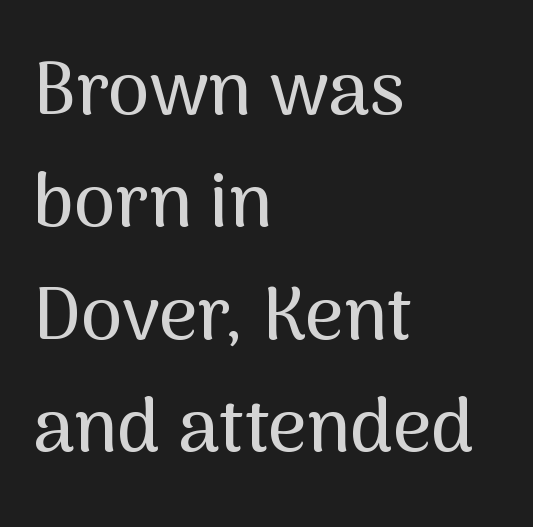
The face used here is proportionally spaced, like ordinary book or web type. Honestly, the letter spacing is just normal — you wouldn't notice it. Quick note: interline space is typical. Rule under the text: the space is simply empty. The setting favours the left margin, as ordinary paragraphs usually do. Ordinary non-slanted type is in use.
